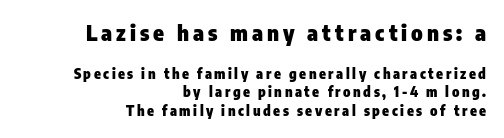
The image shows 22 px bold type, upright; set right-aligned, normal line spacing (1.3x), not underlined; the first (top) block is 1.57x larger.
